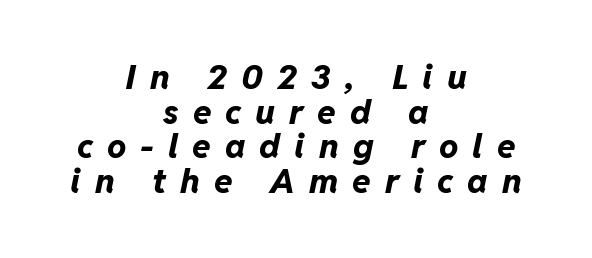
A typesetter would mark this as italic. The characters look thick and weighty, a clear bold. Each line is balanced around a shared central axis. The line-height multiplier appears low, near solid setting. What stands out about the letter spacing? Its width — letters are far apart. Note the varied advance widths — an 'i' is clearly narrower than an 'm'.
